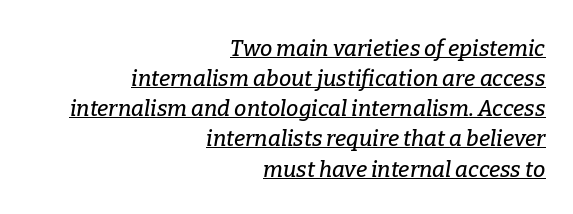
{"italic": "yes", "lean": "right", "slant_degrees": 9, "underline": "yes", "align": "right", "line_spacing": "normal", "line_spacing_ratio": 1.37, "letter_spacing": "normal", "letter_spacing_em": 0.0, "glyph_px": 22}
